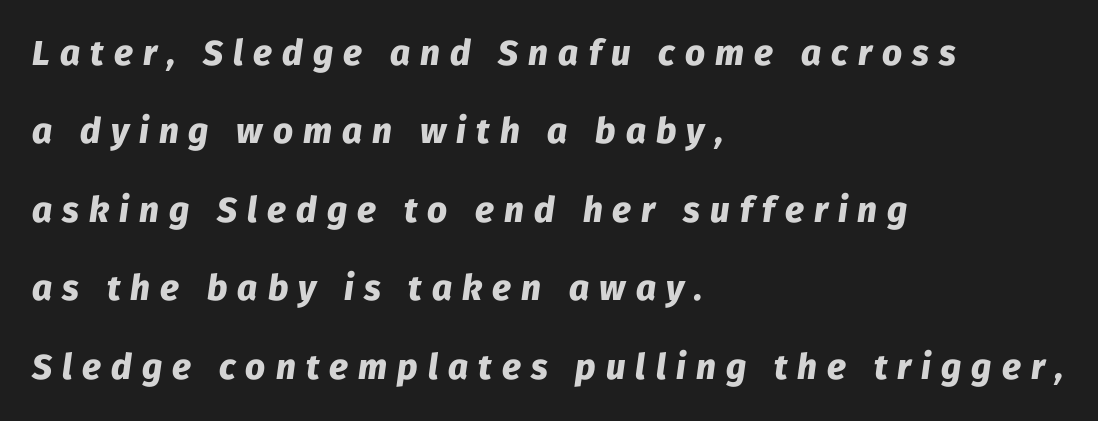
The space beneath each line is pristine and unruled. Is the type slanted? Yes — the strokes lean at a clear angle. Here the glyphs are tracked loosely, breaking word shapes into spaced letters. Is there much room between lines? Yes — plenty of vertical air separates them. Each glyph is drawn with heavy, bold strokes.
